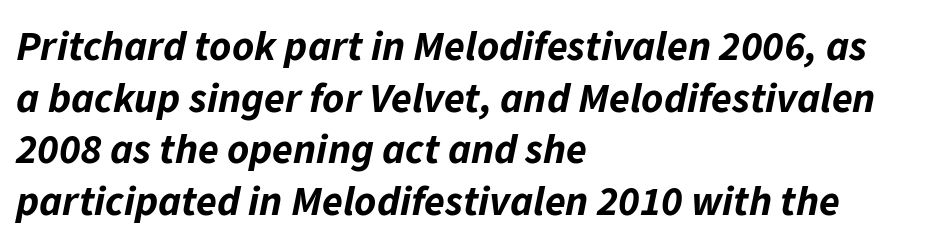
Nobody touched the tracking dial on this one. The rendering anchors every line to the left-hand side. The glyphs have the mass of a bold cut. The passage shown is typed in a proportional face where columns would drift. Lines of text with bare space underneath.
